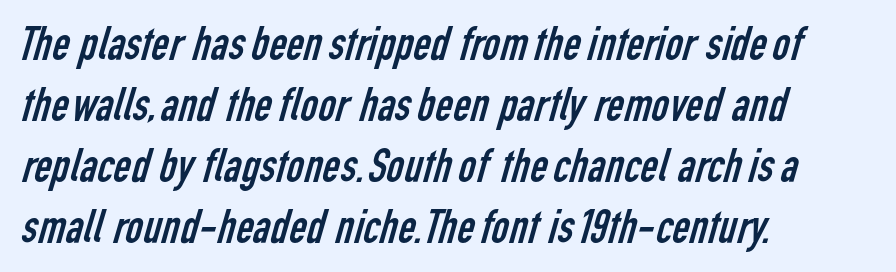
Q: Is the text bold? A: No.
Q: Is the typeface a serif or a sans-serif typeface? A: Sans-serif.
Q: Is the text underlined? A: No.
Q: How is the paragraph aligned? A: Left-aligned.
Q: Is the spacing between letters normal or unusually wide? A: Normal.
Q: Is the spacing between lines tight, normal or loose? A: Normal.
Q: Width (condensed, normal, or wide)? A: Condensed.
Q: Stroke contrast? A: Low.
Q: x-height? A: Medium.
Q: Monospaced? A: No.
